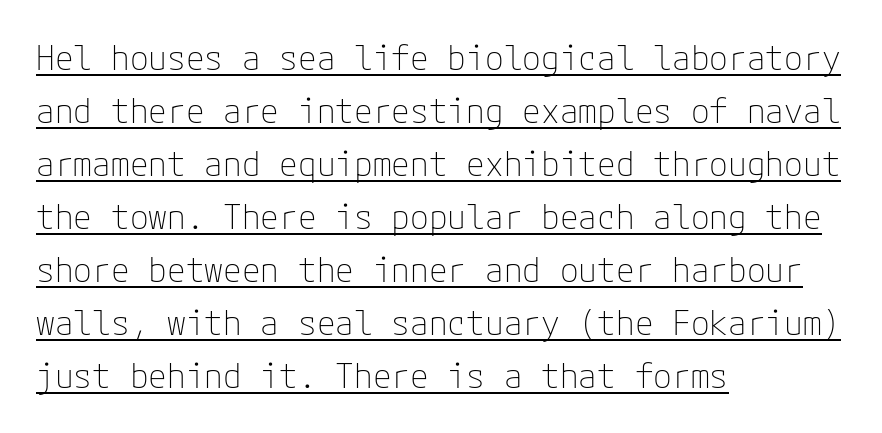
Is the block centered? No — it sits flush against the left margin. Characters follow at the spacing the type designer built in. Ascenders rise straight up at ninety degrees. Baseline-to-baseline distance is the conventional proportion of letter height. The font is comparable to plain body text, perhaps lighter.
